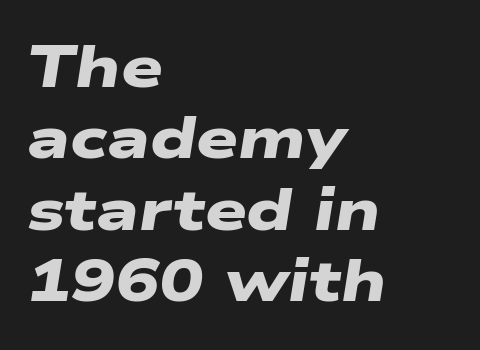
{"serif": "no", "bold": "yes", "weight": "heavy", "width": "wide", "stroke_contrast": "low", "x_height": "medium", "monospaced": "no", "underline": "no", "align": "left", "line_spacing_ratio": 1.21, "letter_spacing": "normal", "letter_spacing_em": 0.0, "glyph_px": 59}
